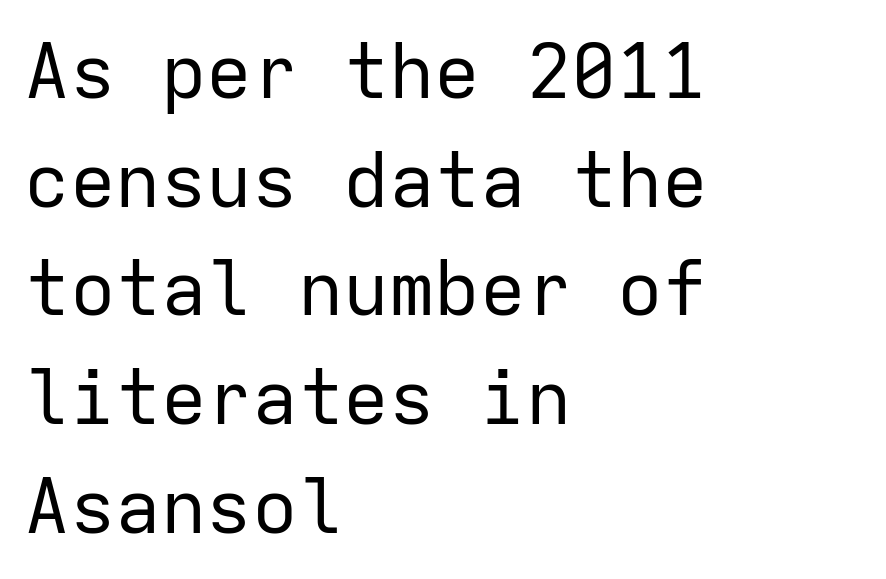
The image shows 76 px regular-weight sans-serif type, upright, monospaced; set left-aligned, normal line spacing (1.43x), normal letter spacing, not underlined; low stroke contrast and a medium x-height.
